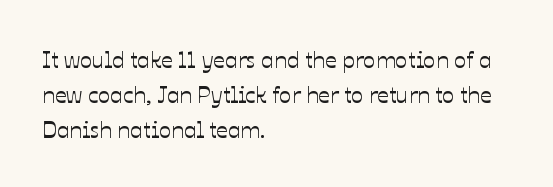
Left-aligned paragraph, ragged on the right. This sample uses an upright cut, with every glyph sitting square on the baseline. Only glyphs here, with clear space below each row. In terms of letterspacing, this is plain default setting. The line-height multiplier appears to be the usual default.
